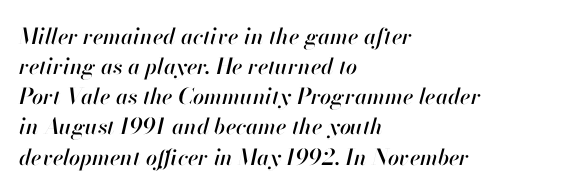
{"italic": "yes", "lean": "right", "slant_degrees": 13, "underline": "no", "align": "left", "line_spacing": "normal", "line_spacing_ratio": 1.37, "letter_spacing": "normal", "letter_spacing_em": 0.0, "glyph_px": 22}
